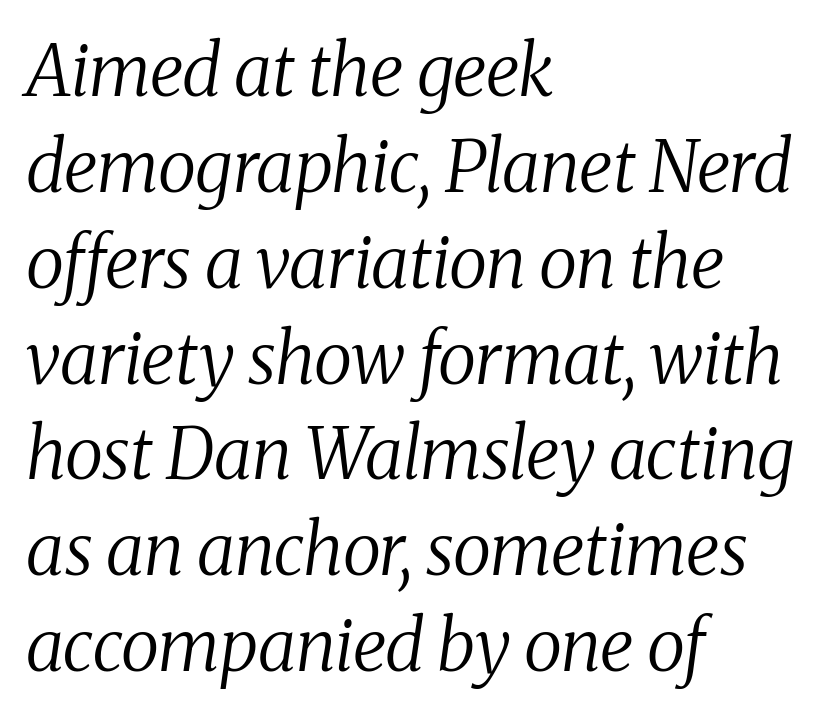
Q: Is the text bold? A: No.
Q: Is the text italic (slanted)? A: Yes, it leans right by about 8 degrees.
Q: Is the typeface a serif or a sans-serif typeface? A: Serif.
Q: Is the text underlined? A: No.
Q: How is the paragraph aligned? A: Left-aligned.
Q: Is the spacing between letters normal or unusually wide? A: Normal.
Q: Is the spacing between lines tight, normal or loose? A: Normal.
Q: Width (condensed, normal, or wide)? A: Normal.
Q: Stroke contrast? A: Medium.
Q: x-height? A: Medium.
Q: Monospaced? A: No.
